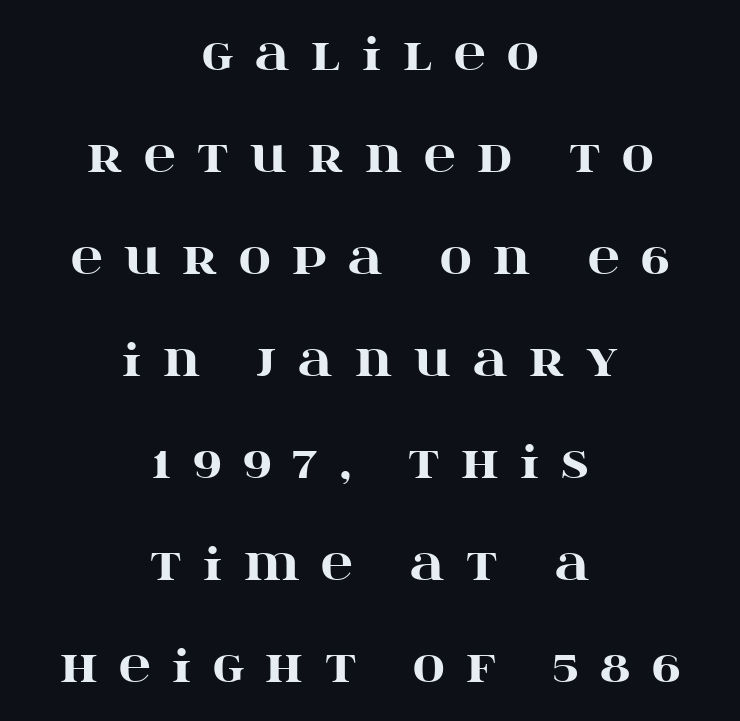
Q: Is the text bold? A: Yes.
Q: Is the text italic (slanted)? A: No, it is upright.
Q: Is the typeface a serif or a sans-serif typeface? A: Serif.
Q: Is the text underlined? A: No.
Q: How is the paragraph aligned? A: Centered.
Q: Is the spacing between letters normal or unusually wide? A: Unusually wide.
Q: Is the spacing between lines tight, normal or loose? A: Loose.
Q: Width (condensed, normal, or wide)? A: Wide.
Q: Stroke contrast? A: High.
Q: x-height? A: Large.
Q: Monospaced? A: No.
